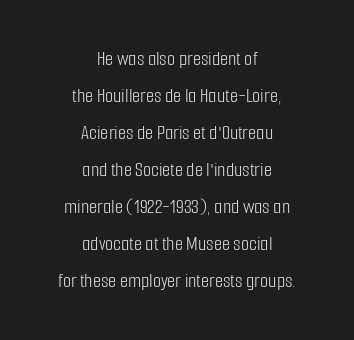
The image shows 21 px text type, upright; set centered, line spacing 1.76x, normal letter spacing, not underlined.
